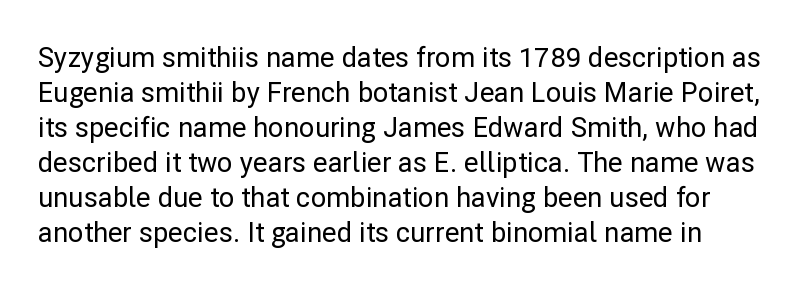
{"italic": "no", "underline": "no", "line_spacing": "normal", "line_spacing_ratio": 1.3, "letter_spacing": "normal", "letter_spacing_em": 0.0, "glyph_px": 27}
